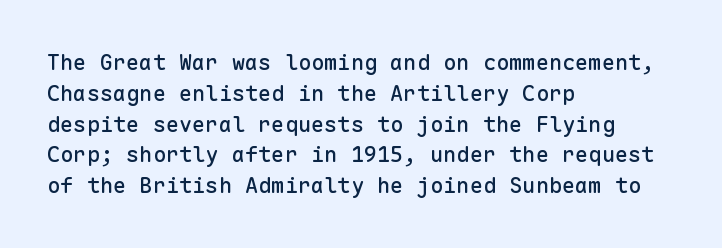
A classic flush-left, rag-right setting is used for this passage. Rendered with straight, roman letterforms. The rendering uses a moderate line-height, typical for paragraphs. In terms of letterspacing, this is plain default setting.
